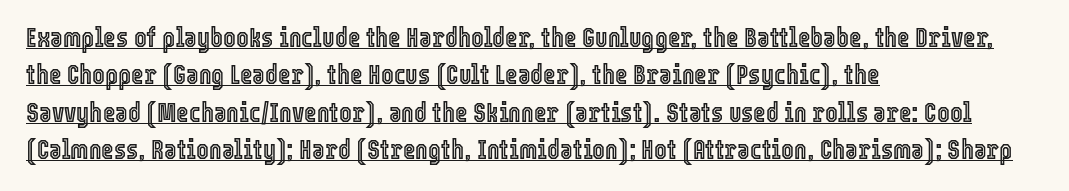
The image shows 27 px text type, upright; set left-aligned, normal line spacing (1.38x), normal letter spacing, underlined.
